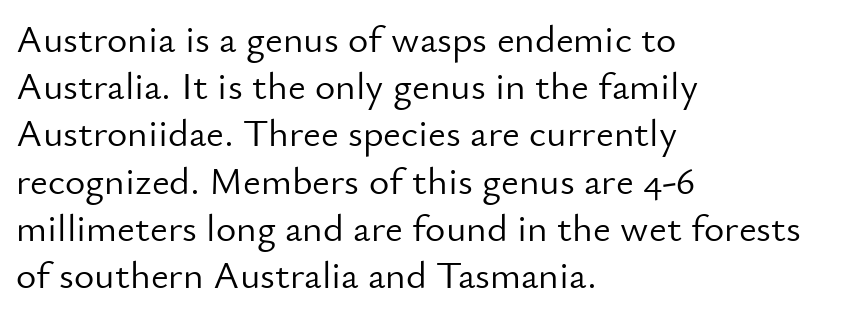
Q: Is the text bold? A: No.
Q: Is the text italic (slanted)? A: No, it is upright.
Q: Is the typeface a serif or a sans-serif typeface? A: Sans-serif.
Q: Is the text underlined? A: No.
Q: How is the paragraph aligned? A: Left-aligned.
Q: Is the spacing between letters normal or unusually wide? A: Normal.
Q: Width (condensed, normal, or wide)? A: Normal.
Q: Stroke contrast? A: Low.
Q: x-height? A: Small.
Q: Monospaced? A: No.
